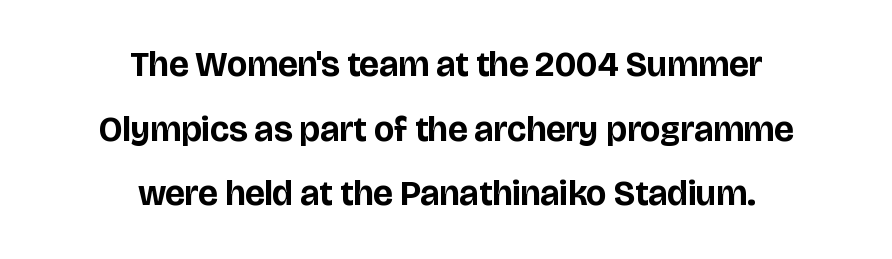
{"serif": "no", "italic": "no", "bold": "yes", "weight": "bold", "width": "normal", "stroke_contrast": "low", "x_height": "large", "monospaced": "no", "underline": "no", "align": "center", "line_spacing_ratio": 1.85, "letter_spacing": "normal", "letter_spacing_em": 0.0, "glyph_px": 35}
